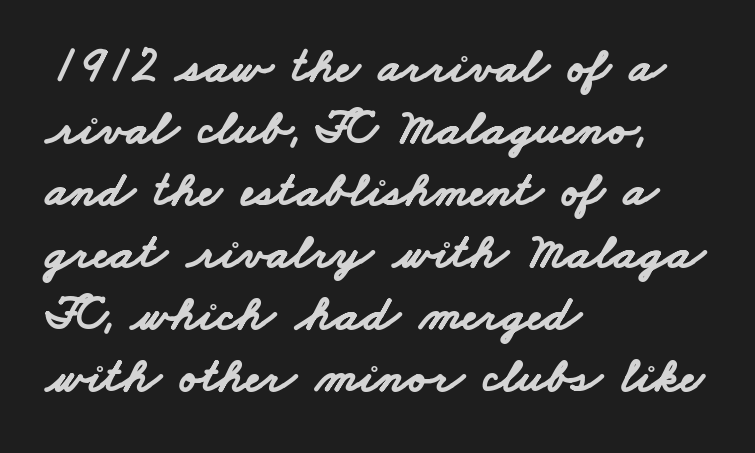
The image shows 50 px bold, wide sans-serif type; set left-aligned, line spacing 1.24x, normal letter spacing, not underlined; low stroke contrast and a small x-height.
